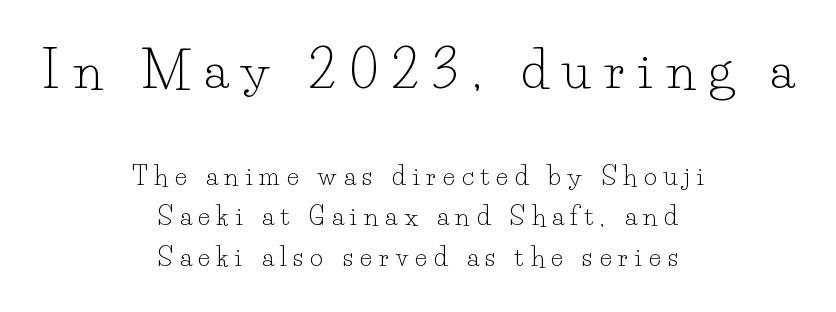
Between these two stacked blocks, the higher one wins on size. It's the straight-up-and-down kind of type. Think of a printed novel: that variable character pitch is what you see here. The tracking jumps out immediately: characters are airy and widely separated. The passage is arranged like a title page — every line centered. Students, observe: this is what conventionally led text looks like.
